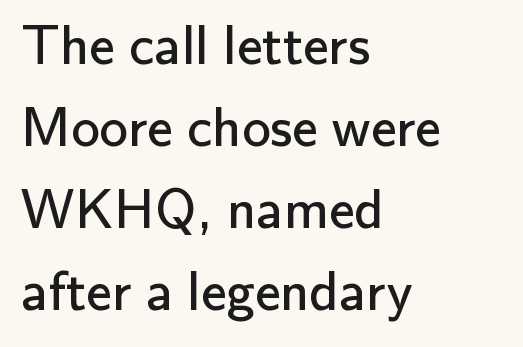
The font family rendered here belongs to the sans-serif group. No letter is thick-stroked: the sample isn't bold. Letter spacing: default. The rendering uses a moderate line-height, typical for paragraphs. Leftover space on each line is placed entirely after the last word. Think of a printed novel: that variable character pitch is what you see here.
